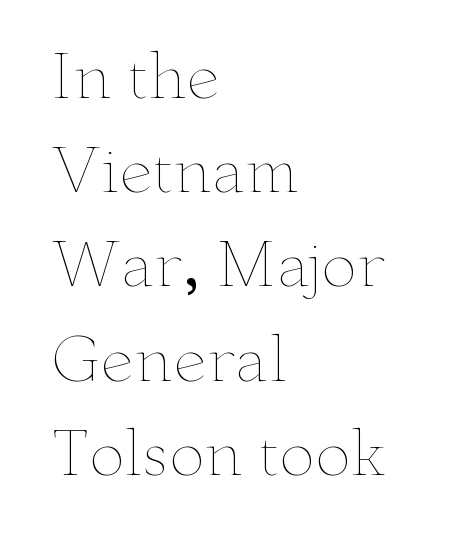
{"italic": "no", "bold": "no", "weight": "thin", "width": "wide", "stroke_contrast": "low", "x_height": "small", "monospaced": "no", "underline": "no", "align": "left", "line_spacing": "normal", "line_spacing_ratio": 1.57, "letter_spacing": "normal", "letter_spacing_em": 0.0, "glyph_px": 60}
